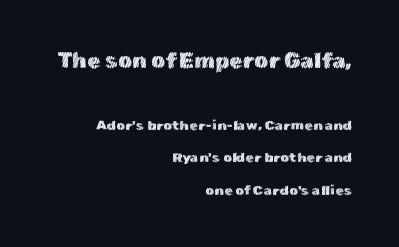
Q: Is the text italic (slanted)? A: No, it is upright.
Q: Is the text underlined? A: No.
Q: How is the paragraph aligned? A: Right-aligned.
Q: Is the spacing between letters normal or unusually wide? A: Normal.
Q: Is the spacing between lines tight, normal or loose? A: Loose.
Q: Which block of text is set in a larger size, the first (top) or the second (bottom)? A: The first (top) one.
